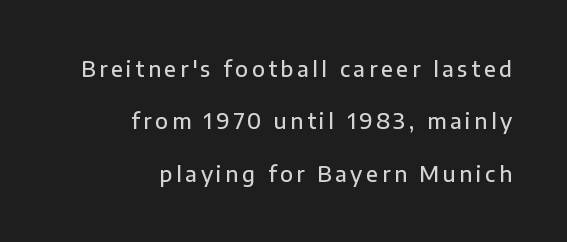
The image shows 21 px text type, upright; set right-aligned, loose line spacing (2.5x), not underlined.
